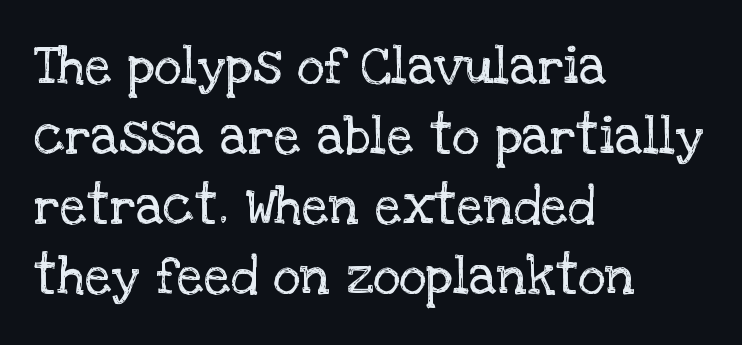
{"serif": "yes", "italic": "no", "bold": "no", "weight": "regular", "width": "normal", "stroke_contrast": "low", "x_height": "large", "monospaced": "no", "underline": "no", "align": "left", "line_spacing": "normal", "line_spacing_ratio": 1.32, "letter_spacing": "normal", "letter_spacing_em": 0.0, "glyph_px": 53}
